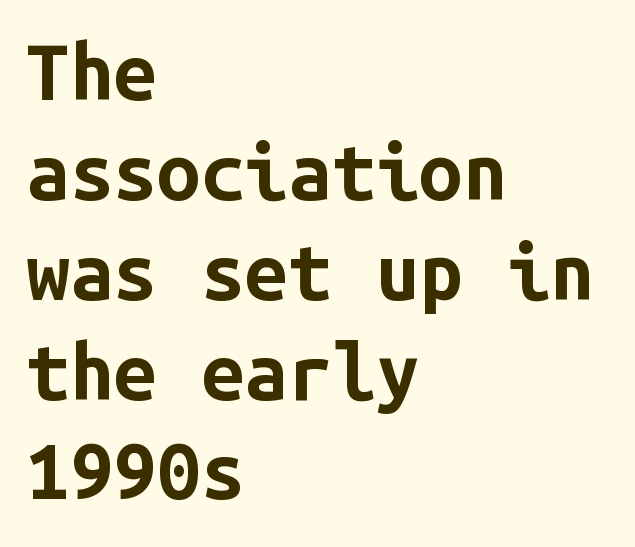
The image shows 78 px bold sans-serif type, upright, monospaced; set left-aligned, normal line spacing (1.28x), normal letter spacing, not underlined; low stroke contrast and a medium x-height.
